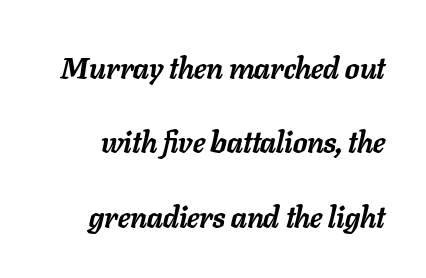
Spacing verdict: proportional, widths tailored to each character. What stands out about the letter spacing? Nothing — it is the standard amount. Italic: yes, the glyphs are oblique. Type without underlining.
